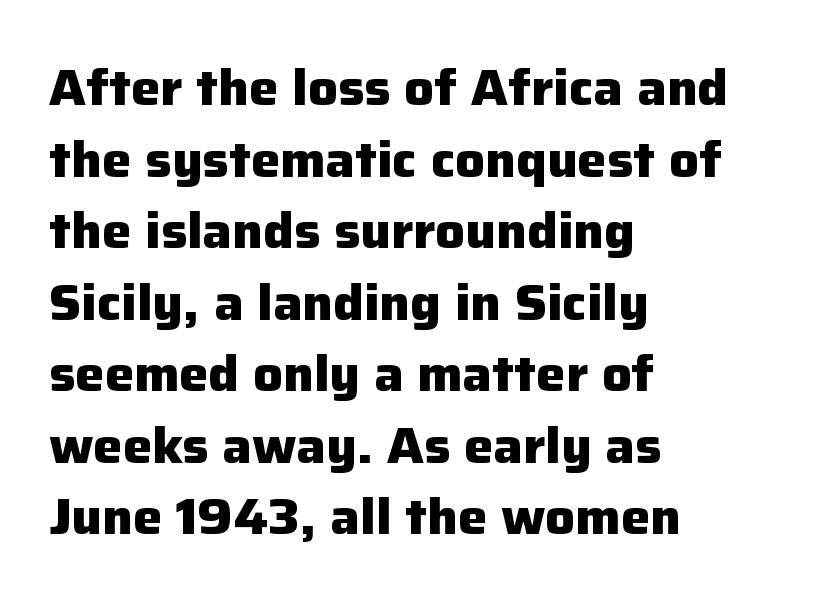
Q: Is the text bold? A: Yes.
Q: Is the text italic (slanted)? A: No, it is upright.
Q: Is the typeface a serif or a sans-serif typeface? A: Sans-serif.
Q: Is the text underlined? A: No.
Q: How is the paragraph aligned? A: Left-aligned.
Q: Is the spacing between letters normal or unusually wide? A: Normal.
Q: Is the spacing between lines tight, normal or loose? A: Normal.
Q: Width (condensed, normal, or wide)? A: Normal.
Q: Stroke contrast? A: Low.
Q: x-height? A: Medium.
Q: Monospaced? A: No.
